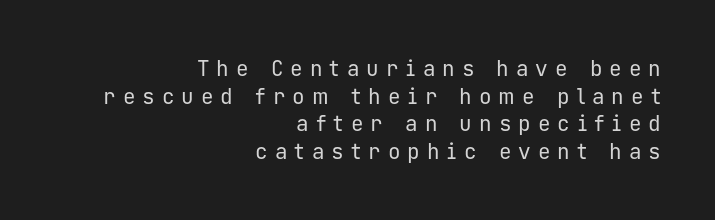
Q: Is the text bold? A: No.
Q: Is the text italic (slanted)? A: No, it is upright.
Q: Is the text underlined? A: No.
Q: How is the paragraph aligned? A: Right-aligned.
Q: Is the spacing between letters normal or unusually wide? A: Unusually wide.
Q: Is the spacing between lines tight, normal or loose? A: Normal.
